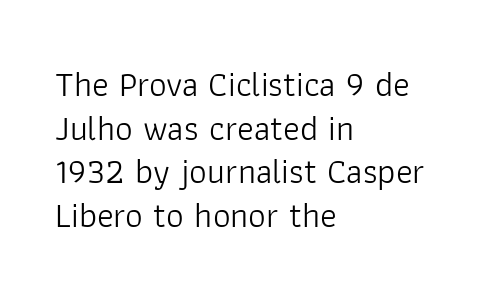
Q: Is the text bold? A: No.
Q: Is the text italic (slanted)? A: No, it is upright.
Q: Is the typeface a serif or a sans-serif typeface? A: Sans-serif.
Q: Is the text underlined? A: No.
Q: How is the paragraph aligned? A: Left-aligned.
Q: Is the spacing between letters normal or unusually wide? A: Normal.
Q: Is the spacing between lines tight, normal or loose? A: Normal.
Q: Width (condensed, normal, or wide)? A: Normal.
Q: Stroke contrast? A: Low.
Q: x-height? A: Medium.
Q: Monospaced? A: No.
